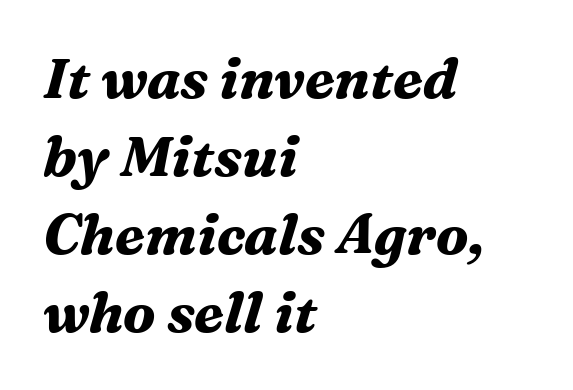
The image shows 56 px bold serif type, italic (leaning right); set left-aligned, normal line spacing (1.39x), normal letter spacing, not underlined; medium stroke contrast and a medium x-height.
